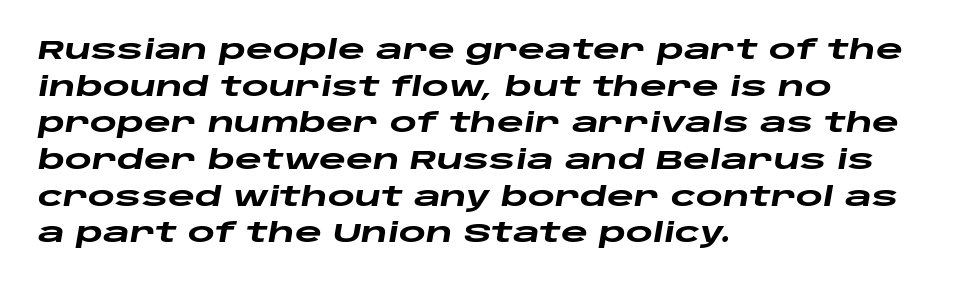
Between one letter and the next there's only the usual sliver of space. Is the type slanted? Yes — the strokes lean at a clear angle. Typeset ragged right — the left edge is the straight one. Clear beneath every line of the passage.
